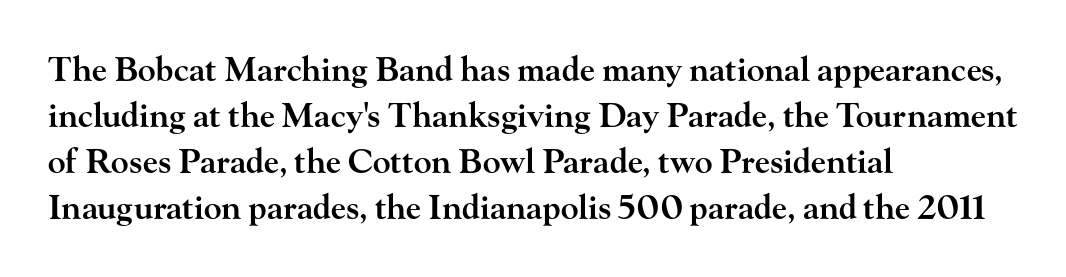
Serifs: yes, visible at the terminals of the letterforms. The rendering uses a semibold face; strokes are thickened but not to full bold. A typesetter would mark this as roman, not italic. Left-aligned paragraph, ragged on the right.
